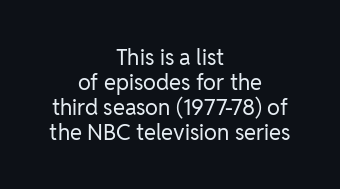
Q: Is the text bold? A: No.
Q: Is the text italic (slanted)? A: No, it is upright.
Q: Is the text underlined? A: No.
Q: How is the paragraph aligned? A: Centered.
Q: Is the spacing between letters normal or unusually wide? A: Normal.
Q: Is the spacing between lines tight, normal or loose? A: Tight.
